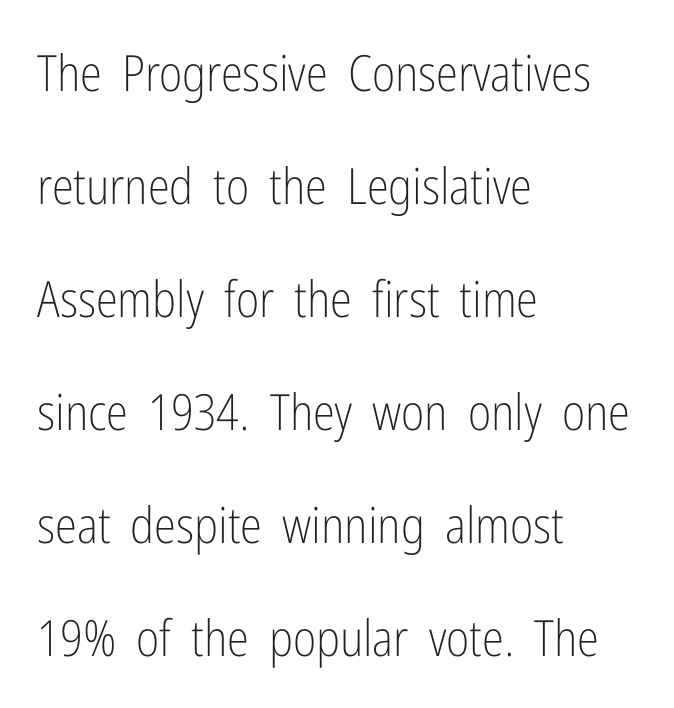
Short note: letters normally spaced. Successive baselines arrive slowly, with a big drop between each. The passage shown is not underscored anywhere. Weight: regular or lighter. Unlike italic type, these characters show no tilt at all.
